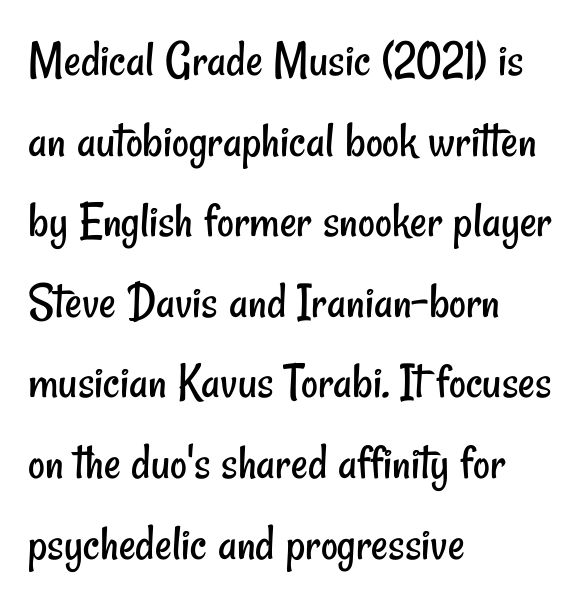
{"serif": "no", "bold": "no", "weight": "regular", "width": "condensed", "stroke_contrast": "low", "x_height": "small", "monospaced": "no", "underline": "no", "align": "left", "line_spacing": "normal", "line_spacing_ratio": 1.55, "letter_spacing": "normal", "letter_spacing_em": 0.0, "glyph_px": 52}
